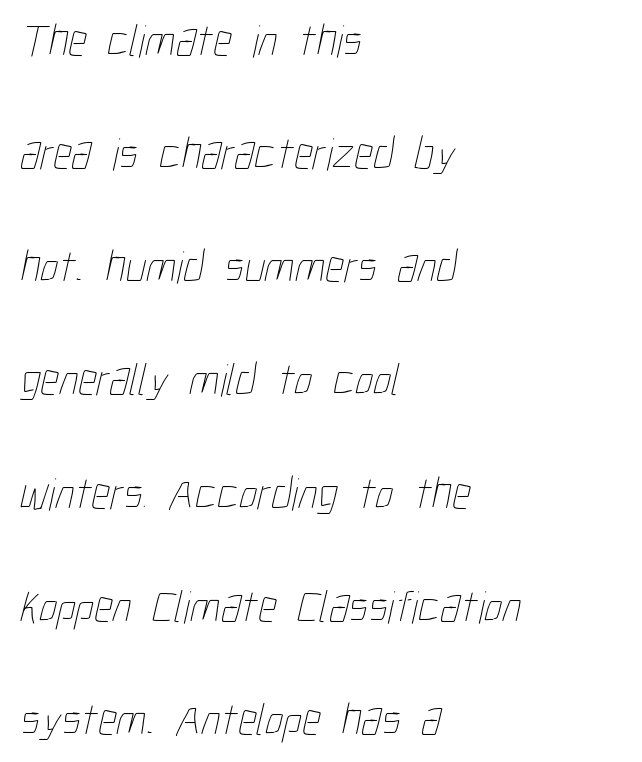
Q: Is the text bold? A: No.
Q: Is the text underlined? A: No.
Q: How is the paragraph aligned? A: Left-aligned.
Q: Is the spacing between letters normal or unusually wide? A: Normal.
Q: Is the spacing between lines tight, normal or loose? A: Loose.
Q: Width (condensed, normal, or wide)? A: Condensed.
Q: Stroke contrast? A: Low.
Q: x-height? A: Medium.
Q: Monospaced? A: No.
